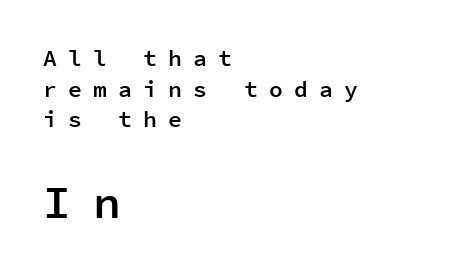
Each letter's strokes conclude bluntly, with no projecting serifs. The rendering uses typewriter-style spacing with identical character cells. The letters are semibold — heavier than regular but short of a full bold. Visually the block forms a straight wall on the left and a jagged coastline on the right.
